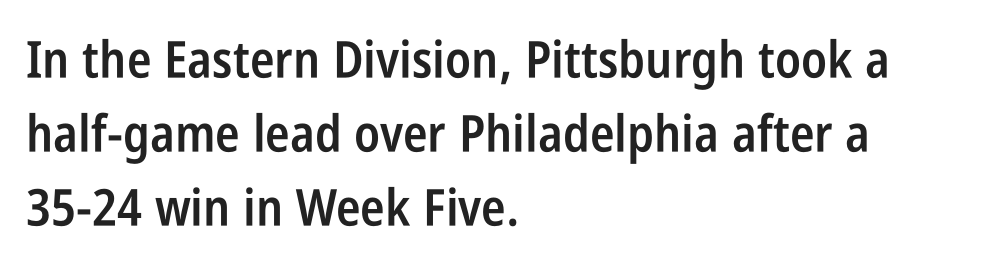
Here the designer chose a conventional face with non-uniform glyph widths. I'd call this a sans setting — the letters go barefoot. Tracking here is standard; glyphs follow each other at the usual distance. Look at the stroke-to-counter ratio: somewhat heavy, a semibold. The rows are spaced the way most documents space them. The foot of each line stays bare and open.
